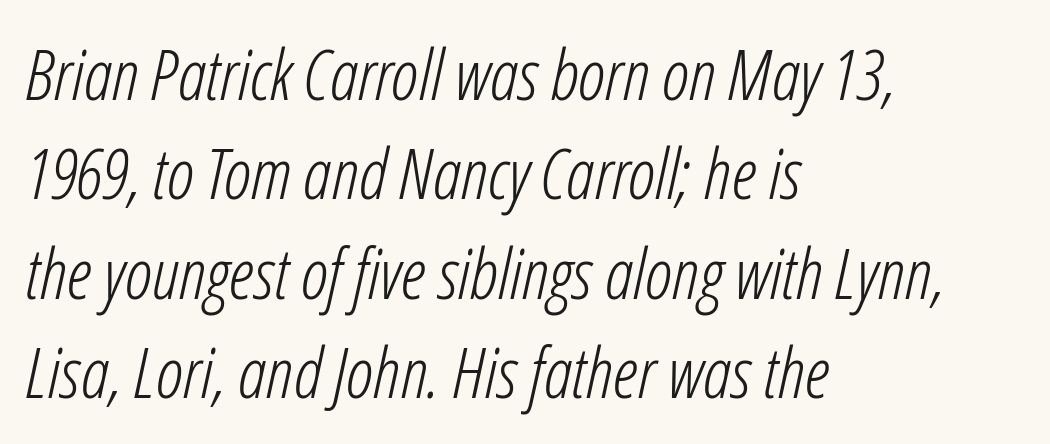
Q: Is the text bold? A: No.
Q: Is the text italic (slanted)? A: Yes, it leans right by about 12 degrees.
Q: Is the text underlined? A: No.
Q: How is the paragraph aligned? A: Left-aligned.
Q: Is the spacing between letters normal or unusually wide? A: Normal.
Q: Is the spacing between lines tight, normal or loose? A: Normal.
Q: Width (condensed, normal, or wide)? A: Condensed.
Q: Stroke contrast? A: Low.
Q: x-height? A: Medium.
Q: Monospaced? A: No.
